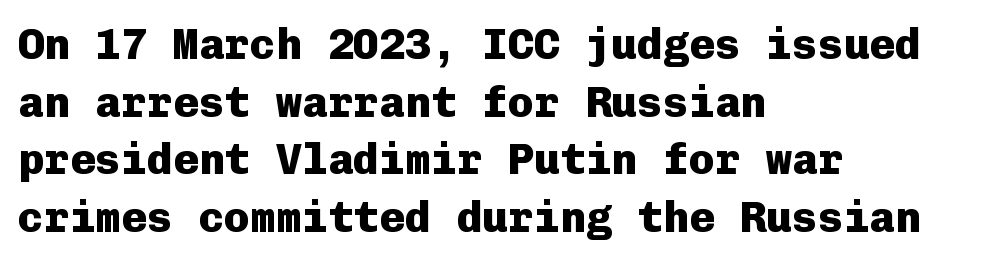
Q: Is the text bold? A: Yes.
Q: Is the text italic (slanted)? A: No, it is upright.
Q: Is the typeface a serif or a sans-serif typeface? A: Sans-serif.
Q: Is the text underlined? A: No.
Q: How is the paragraph aligned? A: Left-aligned.
Q: Is the spacing between letters normal or unusually wide? A: Normal.
Q: Is the spacing between lines tight, normal or loose? A: Normal.
Q: Width (condensed, normal, or wide)? A: Normal.
Q: Stroke contrast? A: Low.
Q: x-height? A: Medium.
Q: Monospaced? A: Yes.
